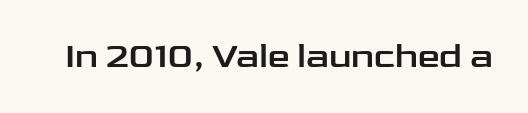
{"serif": "no", "italic": "no", "width": "wide", "stroke_contrast": "low", "x_height": "medium", "monospaced": "no", "underline": "no", "letter_spacing": "normal", "letter_spacing_em": 0.0, "glyph_px": 35}
